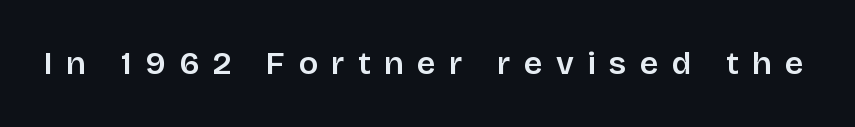
{"serif": "no", "italic": "no", "bold": "semi", "weight": "semibold", "width": "normal", "stroke_contrast": "low", "x_height": "large", "monospaced": "no", "underline": "no", "letter_spacing": "wide", "letter_spacing_em": 0.42, "glyph_px": 32}
